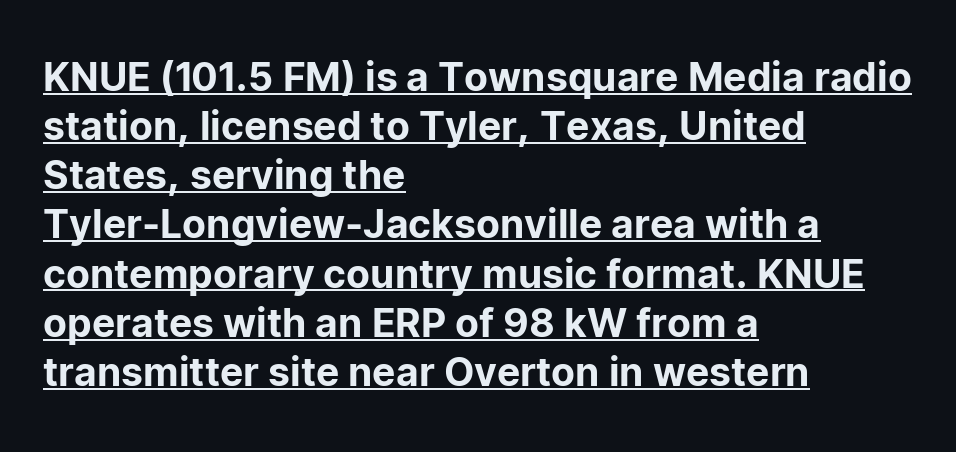
{"serif": "no", "italic": "no", "width": "normal", "stroke_contrast": "low", "x_height": "medium", "monospaced": "no", "underline": "yes", "align": "left", "line_spacing": "normal", "line_spacing_ratio": 1.26, "letter_spacing": "normal", "letter_spacing_em": 0.0, "glyph_px": 39}
